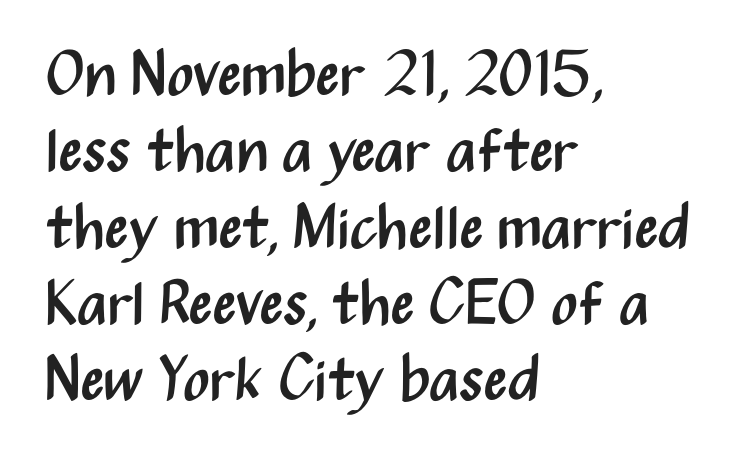
The image shows 62 px regular-weight, condensed sans-serif type, upright; set left-aligned, line spacing 1.23x, normal letter spacing, not underlined; medium stroke contrast and a medium x-height.
